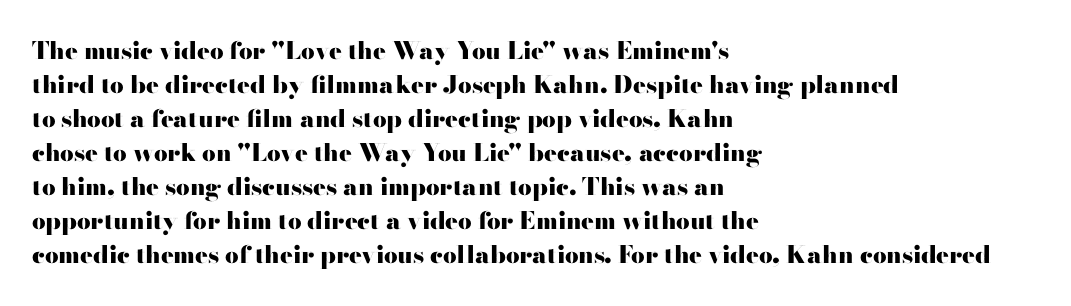
The passage shown stacks its lines at a standard gap. These lines keep a tight, regular rhythm from letter to letter. Descenders hang freely into open space. The sample has been set heavy, in full bold. Leftover space on each line is placed entirely after the last word. Nope, not italic — everything's standing straight.
